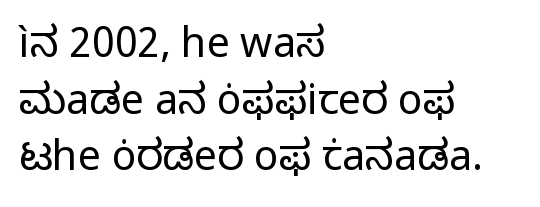
The image shows 41 px regular-weight sans-serif type, upright; set left-aligned, normal line spacing (1.38x), normal letter spacing, not underlined; low stroke contrast and a medium x-height.
